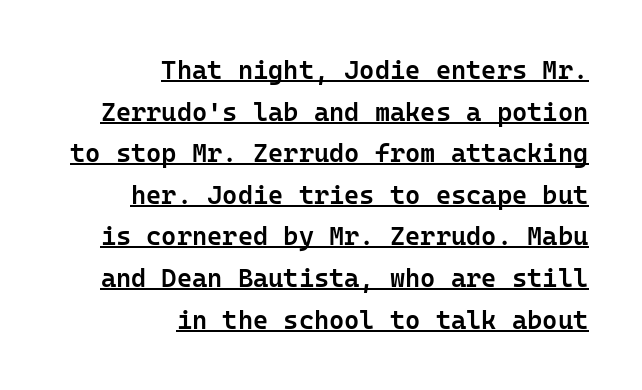
The image shows 26 px text type, upright; set right-aligned, normal line spacing (1.6x), normal letter spacing, underlined.
